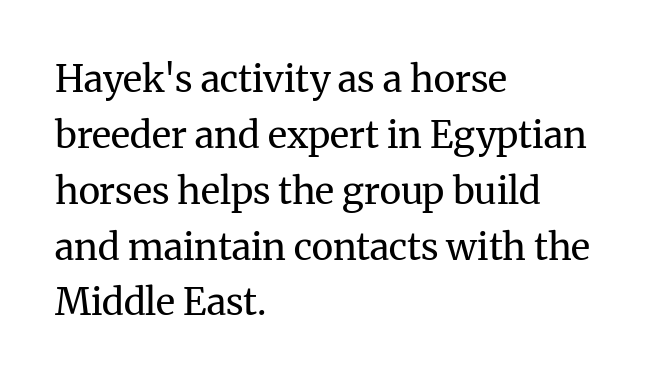
The face used here is proportionally spaced, like ordinary book or web type. Heft: none added — not bold. In terms of letterspacing, this is plain default setting. Check under the words: just untouched page. These lines sit exactly where default settings would place them. If you drew a ruler down the left edge, every line would touch it.
